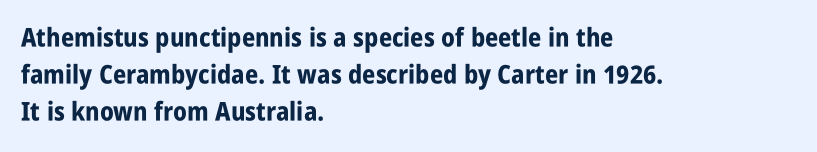
The image shows 26 px bold type, upright; set left-aligned, normal line spacing (1.42x), normal letter spacing, not underlined.
